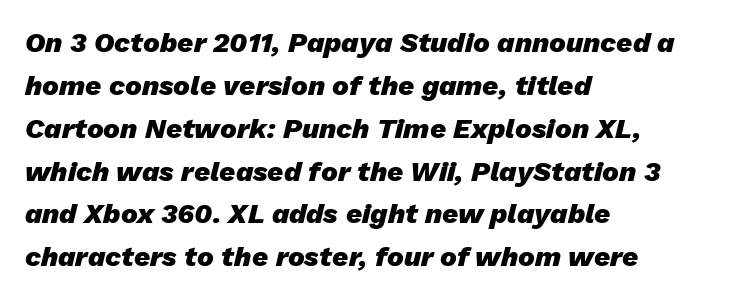
The image shows 28 px heavy type, italic (leaning right); set left-aligned, normal line spacing (1.53x), normal letter spacing, not underlined; low stroke contrast and a medium x-height.
